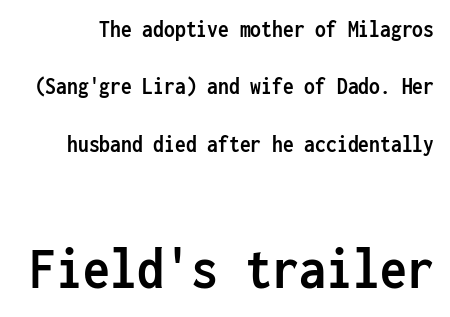
{"serif": "no", "italic": "no", "bold": "yes", "weight": "semibold", "width": "condensed", "stroke_contrast": "low", "x_height": "medium", "monospaced": "yes", "underline": "no", "line_spacing": "loose", "line_spacing_ratio": 2.39, "letter_spacing": "normal", "letter_spacing_em": 0.0, "larger_block": "second", "size_ratio": 2.5, "glyph_px": 60}
